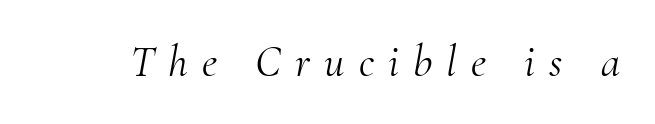
The image shows 44 px light serif type, italic (leaning right); set unusually wide letter spacing (+0.32 em), not underlined; medium stroke contrast and a small x-height.
